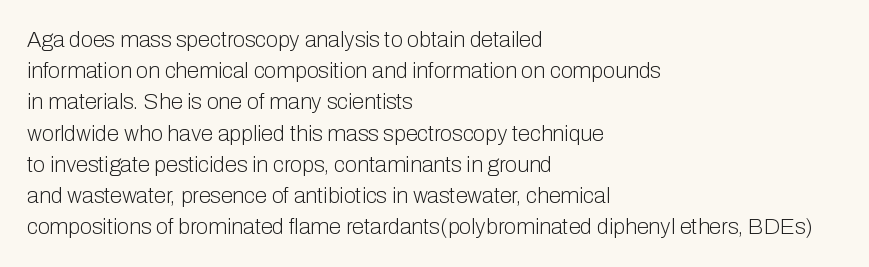
{"italic": "no", "bold": "no", "underline": "no", "align": "left", "line_spacing": "normal", "line_spacing_ratio": 1.42, "letter_spacing": "normal", "letter_spacing_em": 0.0, "glyph_px": 22}
